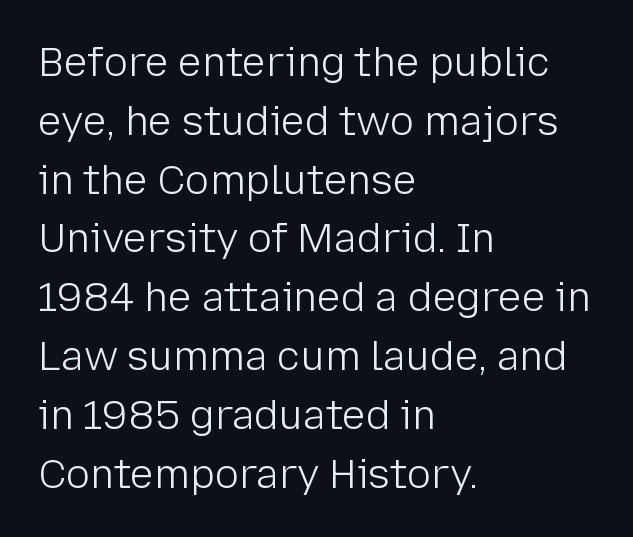
{"serif": "no", "italic": "no", "bold": "no", "weight": "light", "width": "normal", "stroke_contrast": "low", "x_height": "medium", "monospaced": "no", "underline": "no", "align": "left", "line_spacing": "normal", "line_spacing_ratio": 1.47, "letter_spacing": "normal", "letter_spacing_em": 0.0, "glyph_px": 40}
